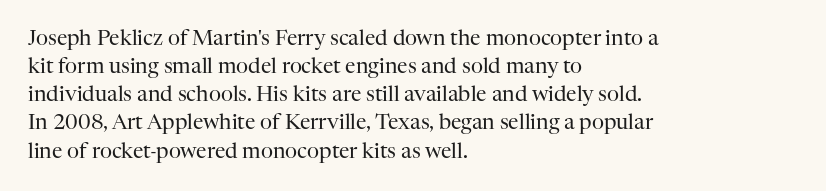
{"italic": "no", "bold": "no", "underline": "no", "align": "left", "line_spacing": "normal", "line_spacing_ratio": 1.34, "letter_spacing": "normal", "letter_spacing_em": 0.0, "glyph_px": 21}
